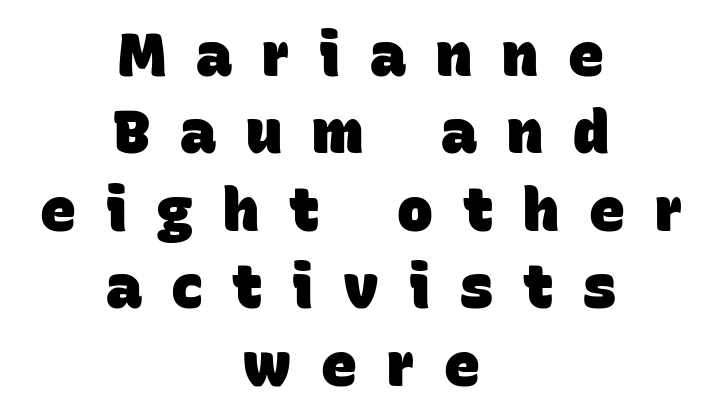
Q: Is the text bold? A: Yes.
Q: Is the typeface a serif or a sans-serif typeface? A: Sans-serif.
Q: Is the text underlined? A: No.
Q: How is the paragraph aligned? A: Centered.
Q: Is the spacing between letters normal or unusually wide? A: Unusually wide.
Q: Is the spacing between lines tight, normal or loose? A: Normal.
Q: Width (condensed, normal, or wide)? A: Normal.
Q: Stroke contrast? A: Low.
Q: x-height? A: Large.
Q: Monospaced? A: No.
